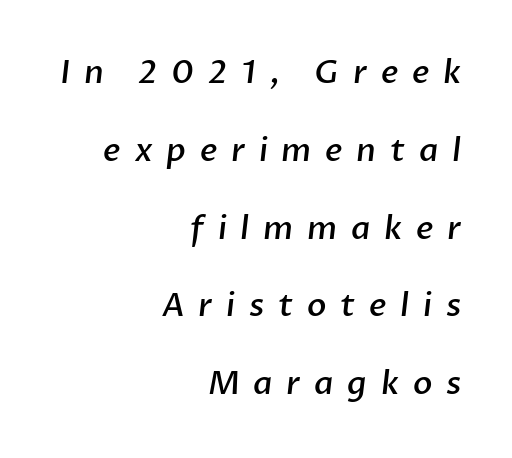
{"serif": "no", "bold": "semi", "weight": "semibold", "width": "normal", "stroke_contrast": "low", "x_height": "medium", "monospaced": "no", "underline": "no", "align": "right", "line_spacing": "loose", "line_spacing_ratio": 2.43, "letter_spacing": "wide", "letter_spacing_em": 0.43, "glyph_px": 32}
